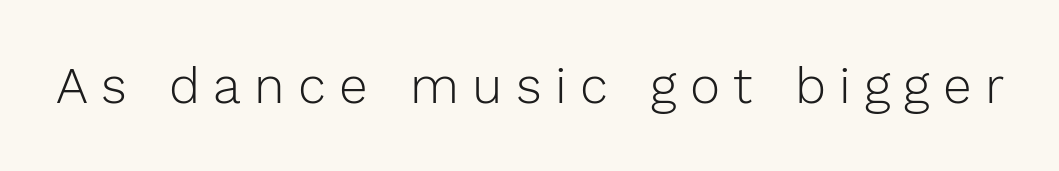
The image shows 51 px light sans-serif type, upright; set unusually wide letter spacing (+0.26 em), not underlined; low stroke contrast and a medium x-height.
